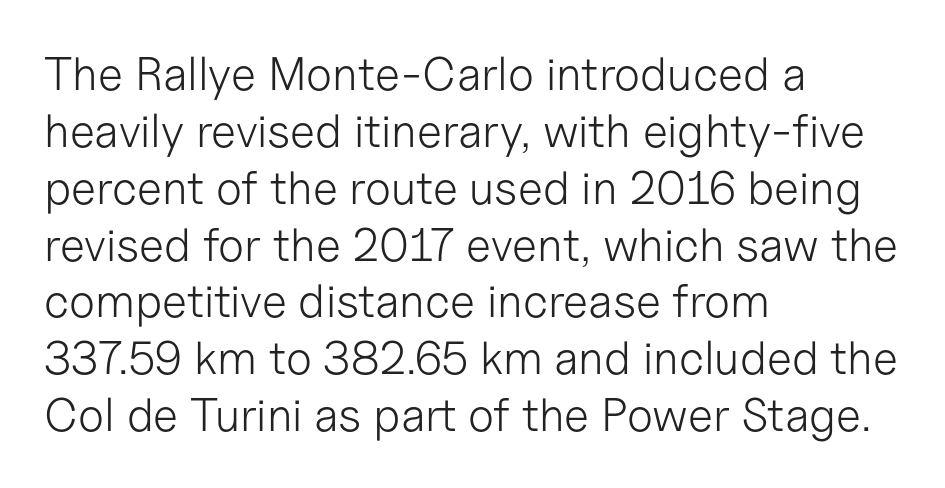
Q: Is the text bold? A: No.
Q: Is the text italic (slanted)? A: No, it is upright.
Q: Is the typeface a serif or a sans-serif typeface? A: Sans-serif.
Q: Is the text underlined? A: No.
Q: How is the paragraph aligned? A: Left-aligned.
Q: Is the spacing between letters normal or unusually wide? A: Normal.
Q: Width (condensed, normal, or wide)? A: Normal.
Q: Stroke contrast? A: Low.
Q: x-height? A: Medium.
Q: Monospaced? A: No.
